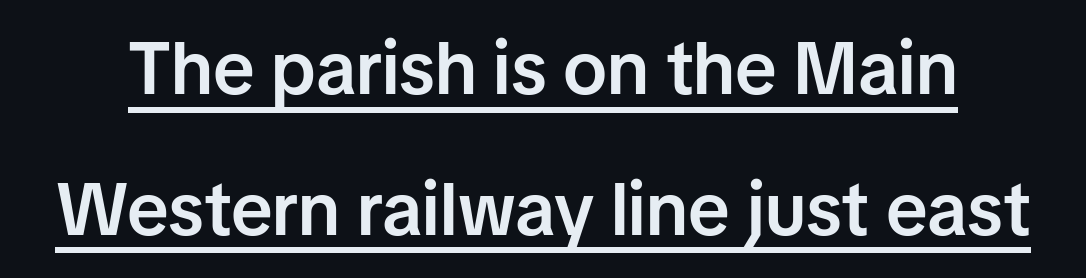
The image shows 74 px semibold sans-serif type, upright; set loose line spacing (1.9x), normal letter spacing, underlined; low stroke contrast and a medium x-height.
